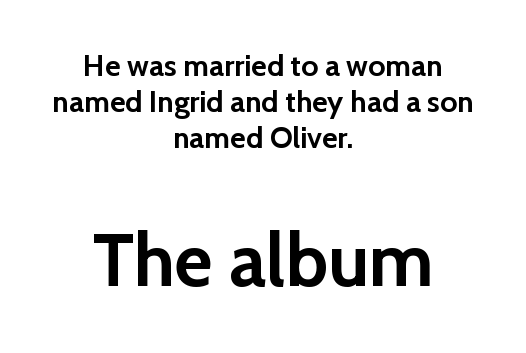
{"serif": "no", "italic": "no", "bold": "yes", "weight": "semibold", "width": "normal", "stroke_contrast": "low", "x_height": "medium", "monospaced": "no", "underline": "no", "align": "center", "line_spacing_ratio": 1.2, "letter_spacing": "normal", "letter_spacing_em": 0.0, "larger_block": "second", "size_ratio": 2.47, "glyph_px": 74}
